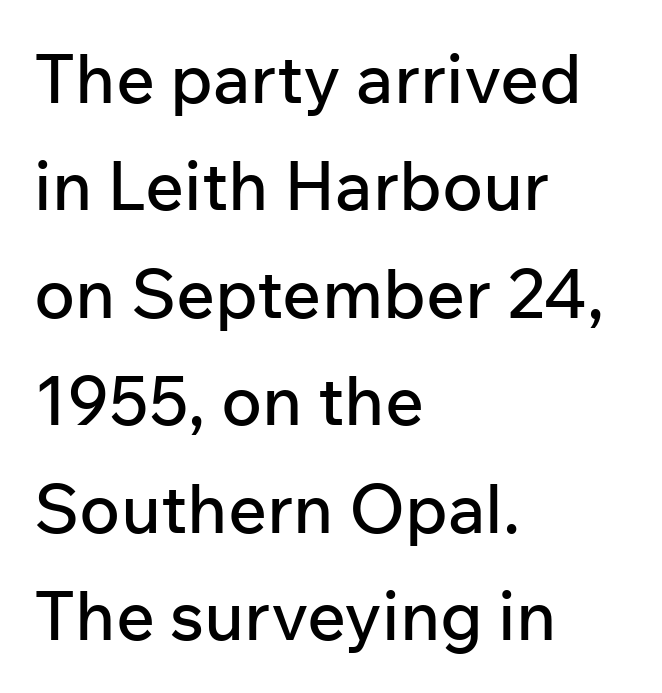
{"serif": "no", "italic": "no", "width": "normal", "stroke_contrast": "low", "x_height": "medium", "monospaced": "no", "underline": "no", "align": "left", "line_spacing": "normal", "line_spacing_ratio": 1.58, "letter_spacing": "normal", "letter_spacing_em": 0.0, "glyph_px": 68}
